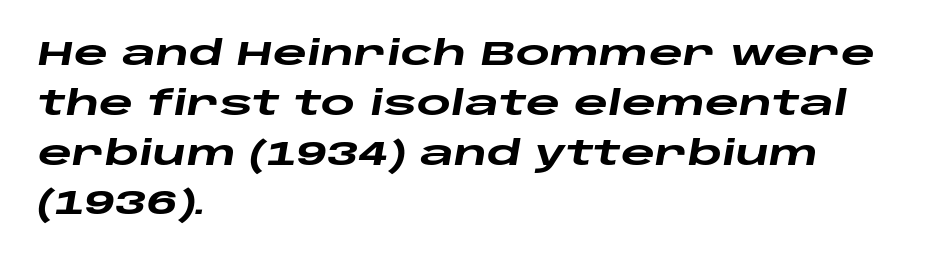
Q: Is the text bold? A: Yes.
Q: Is the text italic (slanted)? A: Yes, it leans right by about 10 degrees.
Q: Is the text underlined? A: No.
Q: How is the paragraph aligned? A: Left-aligned.
Q: Is the spacing between letters normal or unusually wide? A: Normal.
Q: Is the spacing between lines tight, normal or loose? A: Normal.
Q: Width (condensed, normal, or wide)? A: Wide.
Q: Stroke contrast? A: Low.
Q: x-height? A: Large.
Q: Monospaced? A: No.
